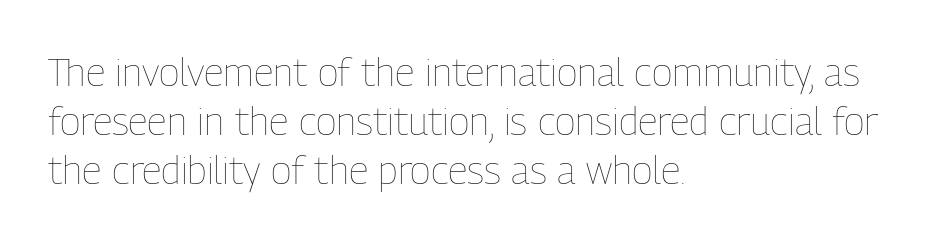
Q: Is the text bold? A: No.
Q: Is the text italic (slanted)? A: No, it is upright.
Q: Is the text underlined? A: No.
Q: How is the paragraph aligned? A: Left-aligned.
Q: Is the spacing between letters normal or unusually wide? A: Normal.
Q: Is the spacing between lines tight, normal or loose? A: Normal.
Q: Width (condensed, normal, or wide)? A: Condensed.
Q: Stroke contrast? A: Low.
Q: x-height? A: Medium.
Q: Monospaced? A: No.
